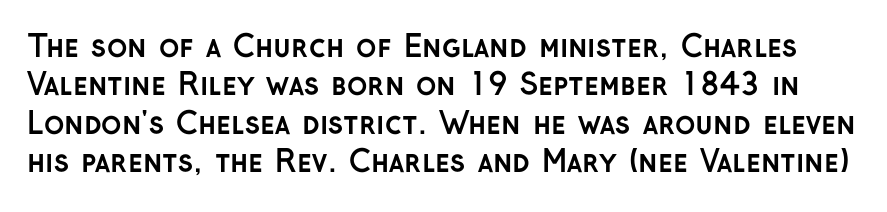
Q: Is the text bold? A: Yes.
Q: Is the text italic (slanted)? A: No, it is upright.
Q: Is the typeface a serif or a sans-serif typeface? A: Sans-serif.
Q: Is the text underlined? A: No.
Q: Is the spacing between letters normal or unusually wide? A: Normal.
Q: Is the spacing between lines tight, normal or loose? A: Normal.
Q: Width (condensed, normal, or wide)? A: Normal.
Q: Stroke contrast? A: Low.
Q: x-height? A: Medium.
Q: Monospaced? A: No.
